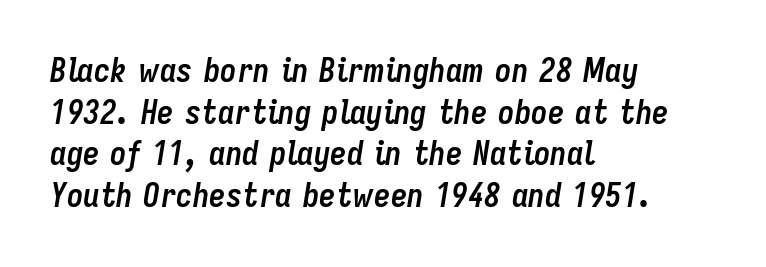
Weight: bold. The font's italic variant was chosen for this text. No extra tracking has been applied to these lines. Is this a fixed-width face? No — the glyphs have proportional, varying widths. The passage shown stacks its lines at a standard gap. This sample is left-justified, so line endings fall wherever the words run out.
